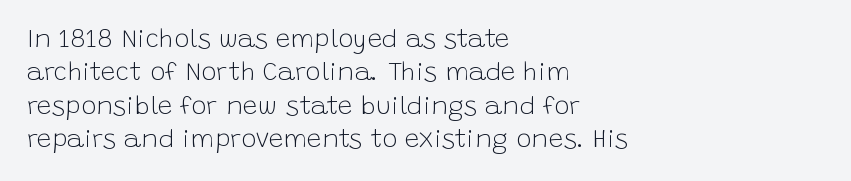
Q: Is the text bold? A: No.
Q: Is the text italic (slanted)? A: No, it is upright.
Q: Is the text underlined? A: No.
Q: How is the paragraph aligned? A: Left-aligned.
Q: Is the spacing between letters normal or unusually wide? A: Normal.
Q: Is the spacing between lines tight, normal or loose? A: Normal.
